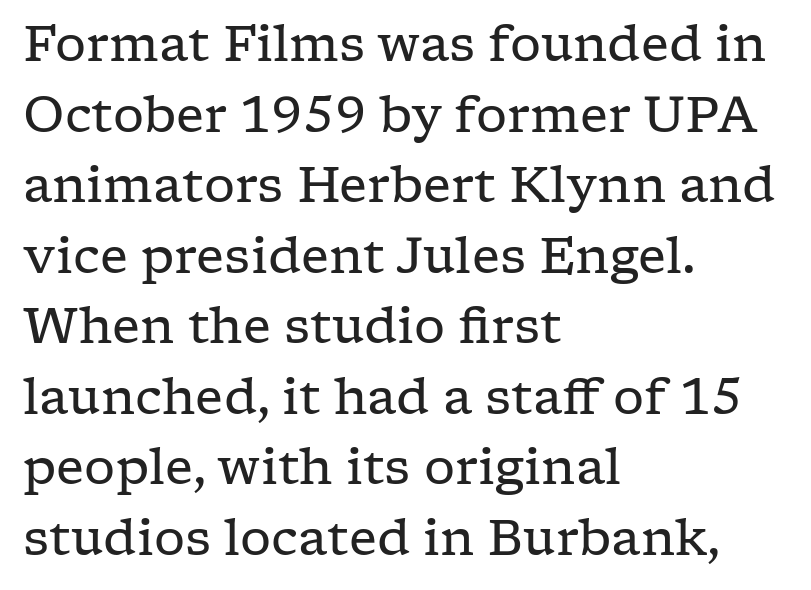
The image shows 49 px regular-weight, wide serif type, upright; set left-aligned, normal line spacing (1.44x), normal letter spacing, not underlined; low stroke contrast and a medium x-height.
